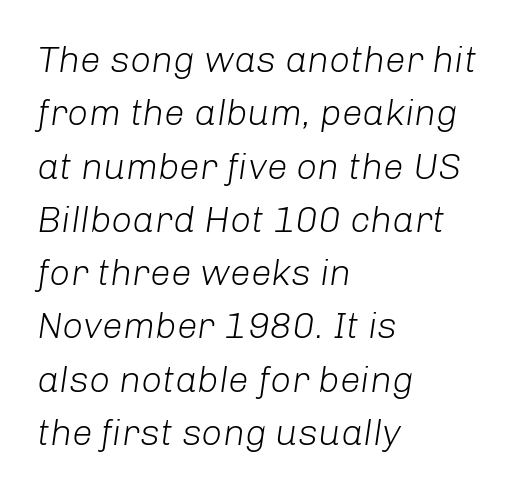
The image shows 37 px light type, italic (leaning right); set left-aligned, normal line spacing (1.44x), normal letter spacing, not underlined; low stroke contrast and a medium x-height.
